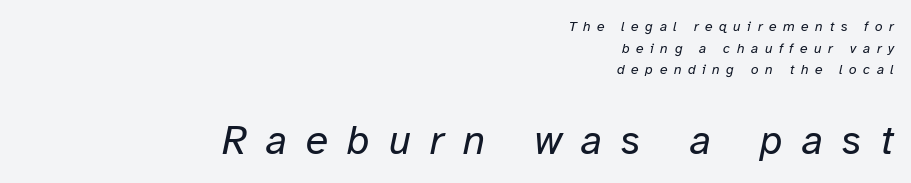
The image shows 41 px regular-weight type, italic (leaning right); set right-aligned, normal line spacing (1.55x), unusually wide letter spacing (+0.46 em), not underlined; the second (bottom) block is 2.93x larger; low stroke contrast and a medium x-height.
